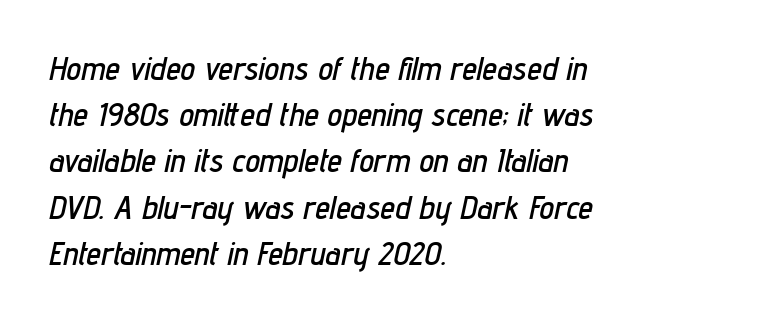
Vertical spacing — default. The face used here is proportionally spaced, like ordinary book or web type. In terms of posture, this sample is oblique. This rendering features lettering with no underline. Caption: multi-line text, flush left, ragged right.
